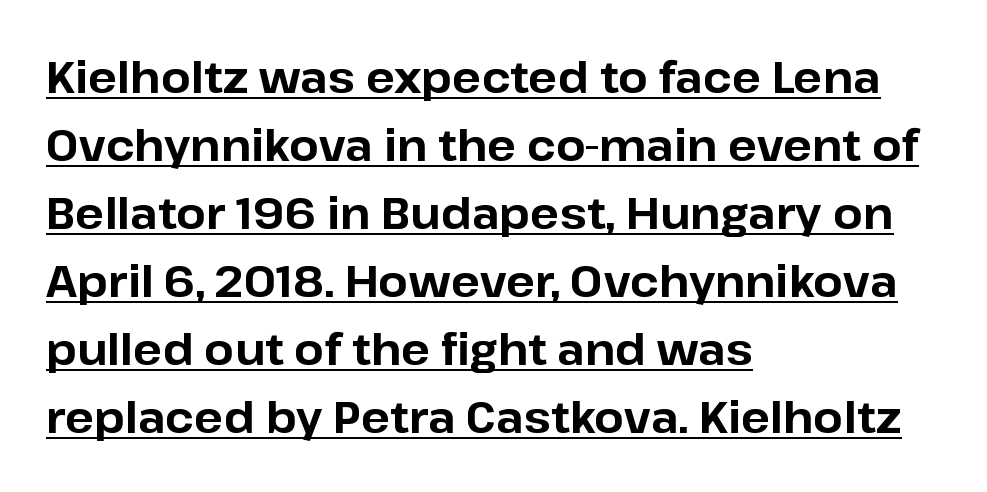
Each line starts at the same left margin while the right side varies. The type is set solid horizontally, with unmodified tracking. Summary of vertical rhythm: regular, with standard interline spacing. You can tell it's not italic because the verticals are truly vertical. You can tell from the bare stems that sans-serif type was used. Somebody hit Ctrl+U on this one — the words are underlined.
